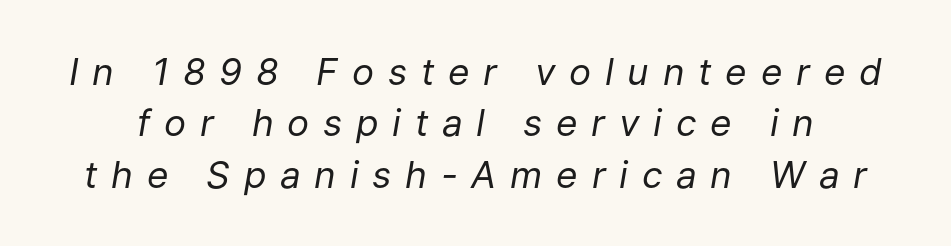
Compared with a typical body face, this is equally light or lighter still. These lines are rendered in a variable-pitch font. Underlining? Definitely not there. Students, note that the glyphs here are deliberately spaced far apart. One glance says typical: line gaps are just what's usual. You can tell it's italic because the verticals aren't actually vertical.
